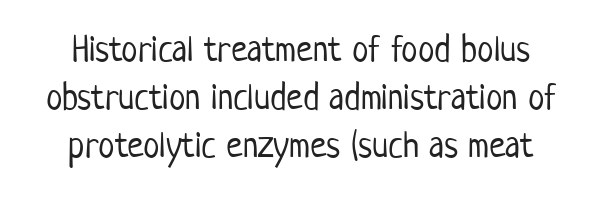
{"serif": "no", "italic": "no", "bold": "no", "weight": "light", "width": "condensed", "stroke_contrast": "low", "x_height": "medium", "monospaced": "no", "underline": "no", "line_spacing": "normal", "line_spacing_ratio": 1.3, "letter_spacing": "normal", "letter_spacing_em": 0.0, "glyph_px": 37}
